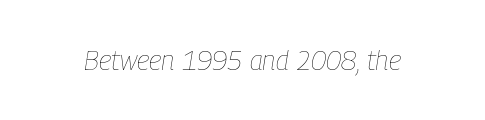
Q: Is the text bold? A: No.
Q: Is the text italic (slanted)? A: Yes, it leans right by about 9 degrees.
Q: Is the text underlined? A: No.
Q: Is the spacing between letters normal or unusually wide? A: Normal.
